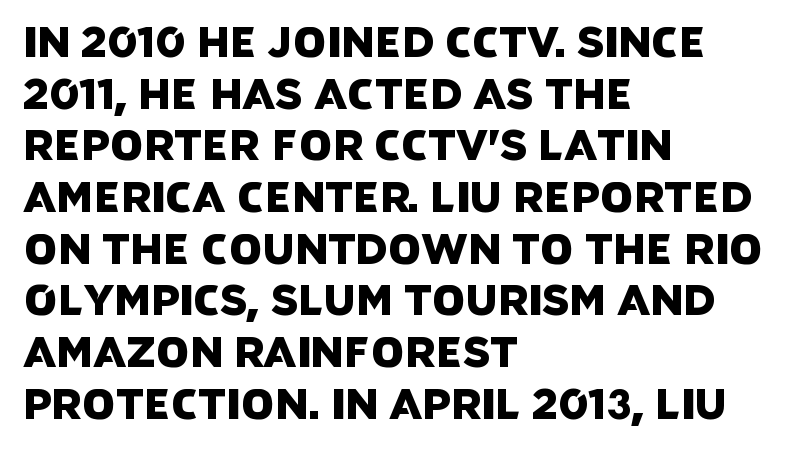
Short and long lines alike share a common starting point at left. What kind of face is this? One without serifs — a sans. Quick note: underline off. Words appear dense and cohesive because spacing is normal. Varying glyph widths throughout — classic text-font behaviour.
